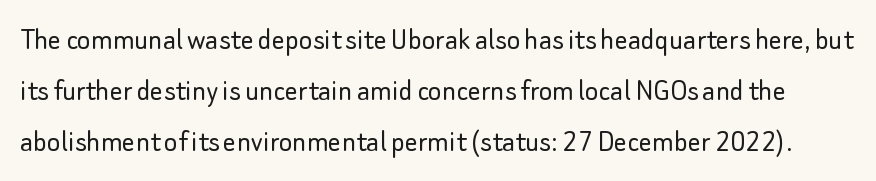
The image shows 32 px light sans-serif type, upright; set normal line spacing (1.59x), normal letter spacing, not underlined; low stroke contrast and a small x-height.
